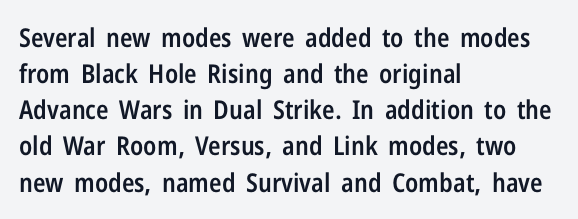
{"italic": "no", "bold": "semi", "underline": "no", "align": "left", "line_spacing": "normal", "line_spacing_ratio": 1.39, "letter_spacing": "normal", "letter_spacing_em": 0.0, "glyph_px": 26}
